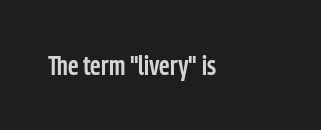
The image shows 27 px text type, upright; set left-aligned, normal letter spacing, not underlined.
